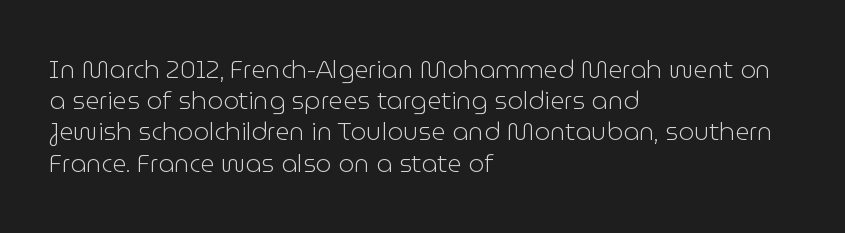
{"italic": "no", "bold": "no", "underline": "no", "align": "left", "line_spacing": "normal", "line_spacing_ratio": 1.25, "letter_spacing": "normal", "letter_spacing_em": 0.0, "glyph_px": 25}
